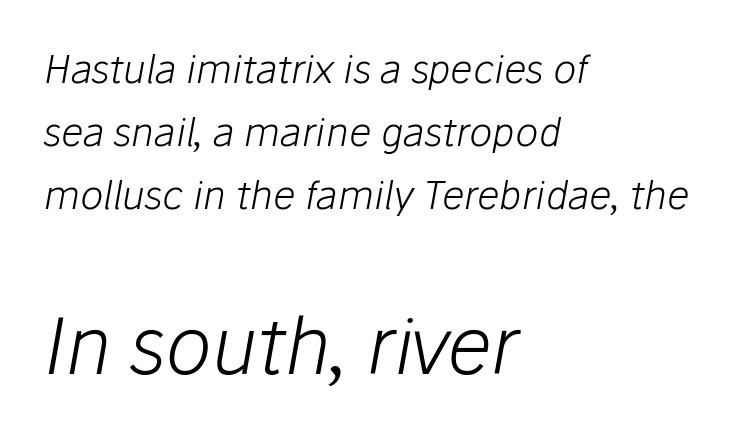
Q: Is the text bold? A: No.
Q: Is the text italic (slanted)? A: Yes, it leans right by about 10 degrees.
Q: Is the text underlined? A: No.
Q: How is the paragraph aligned? A: Left-aligned.
Q: Is the spacing between letters normal or unusually wide? A: Normal.
Q: Is the spacing between lines tight, normal or loose? A: Normal.
Q: Which block of text is set in a larger size, the first (top) or the second (bottom)? A: The second (bottom) one.
Q: Width (condensed, normal, or wide)? A: Normal.
Q: Stroke contrast? A: Low.
Q: x-height? A: Medium.
Q: Monospaced? A: No.
